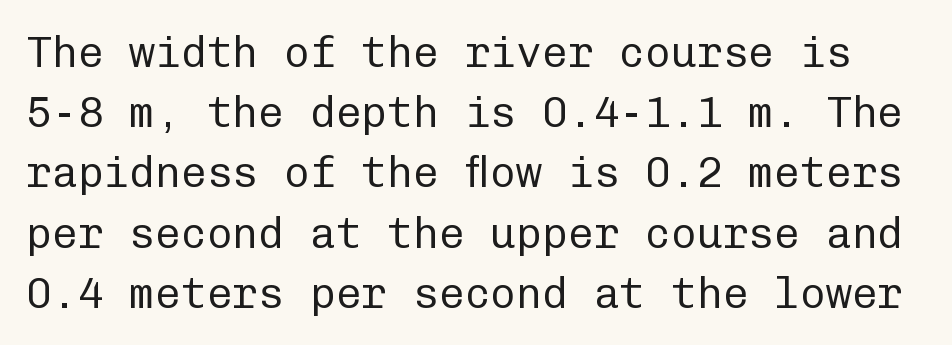
{"serif": "no", "italic": "no", "bold": "no", "weight": "regular", "width": "normal", "stroke_contrast": "low", "x_height": "medium", "monospaced": "yes", "underline": "no", "line_spacing": "normal", "line_spacing_ratio": 1.4, "letter_spacing": "normal", "letter_spacing_em": 0.0, "glyph_px": 43}
